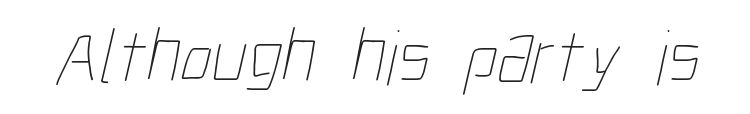
{"bold": "no", "weight": "thin", "width": "condensed", "stroke_contrast": "low", "x_height": "medium", "monospaced": "no", "underline": "no", "letter_spacing": "normal", "letter_spacing_em": 0.0, "glyph_px": 79}
